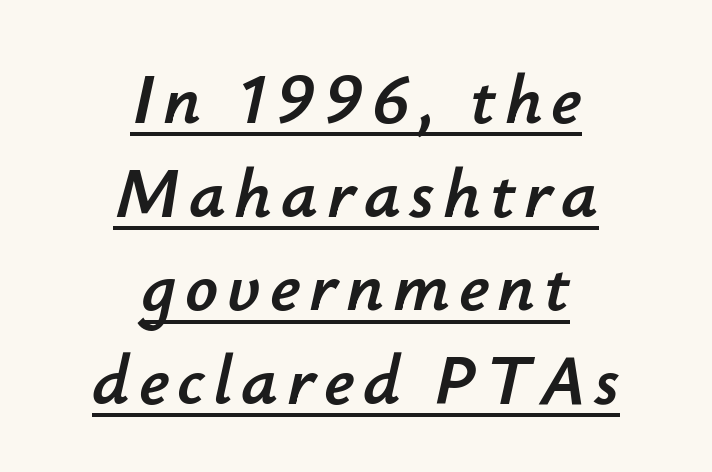
Looking at the ascenders, they clearly lean. The letters advance in unequal steps, a hallmark of proportional type. If you folded the block vertically in half, each line would mirror itself in length. Somebody hit Ctrl+U on this one — the words are underlined. The vertical gap from one line to the next is medium.
